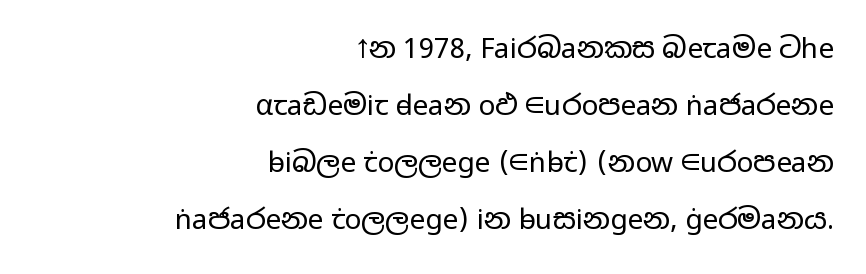
Q: Is the text bold? A: No.
Q: Is the text italic (slanted)? A: No, it is upright.
Q: Is the typeface a serif or a sans-serif typeface? A: Sans-serif.
Q: Is the text underlined? A: No.
Q: How is the paragraph aligned? A: Right-aligned.
Q: Is the spacing between letters normal or unusually wide? A: Normal.
Q: Is the spacing between lines tight, normal or loose? A: Loose.
Q: Width (condensed, normal, or wide)? A: Wide.
Q: Stroke contrast? A: Low.
Q: x-height? A: Medium.
Q: Monospaced? A: No.
